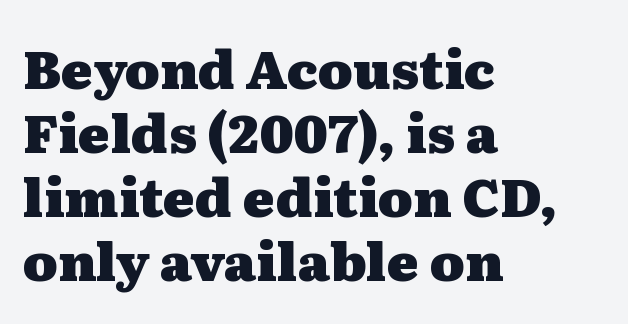
Q: Is the text bold? A: Yes.
Q: Is the text italic (slanted)? A: No, it is upright.
Q: Is the typeface a serif or a sans-serif typeface? A: Serif.
Q: Is the text underlined? A: No.
Q: How is the paragraph aligned? A: Left-aligned.
Q: Is the spacing between letters normal or unusually wide? A: Normal.
Q: Width (condensed, normal, or wide)? A: Wide.
Q: Stroke contrast? A: Medium.
Q: x-height? A: Medium.
Q: Monospaced? A: No.
